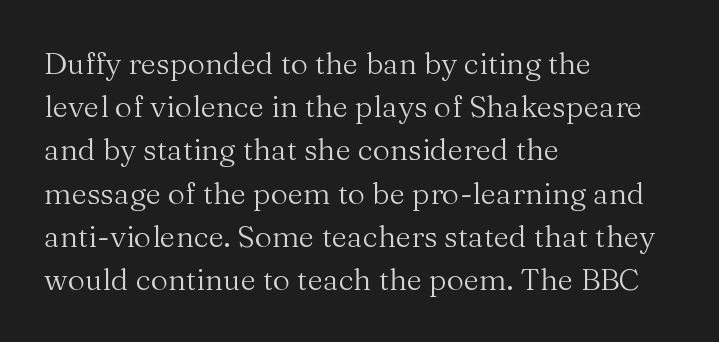
{"serif": "yes", "italic": "no", "bold": "no", "weight": "regular", "width": "normal", "stroke_contrast": "medium", "x_height": "medium", "monospaced": "no", "underline": "no", "align": "left", "line_spacing": "normal", "line_spacing_ratio": 1.44, "letter_spacing": "normal", "letter_spacing_em": 0.0, "glyph_px": 30}
